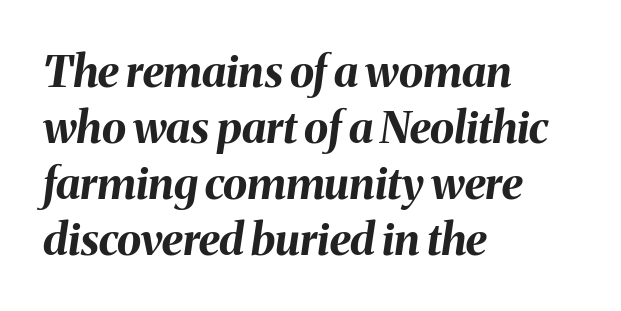
{"italic": "yes", "lean": "right", "slant_degrees": 8, "bold": "yes", "weight": "bold", "width": "normal", "stroke_contrast": "medium", "x_height": "medium", "monospaced": "no", "underline": "no", "align": "left", "line_spacing": "normal", "line_spacing_ratio": 1.27, "letter_spacing": "normal", "letter_spacing_em": 0.0, "glyph_px": 44}
